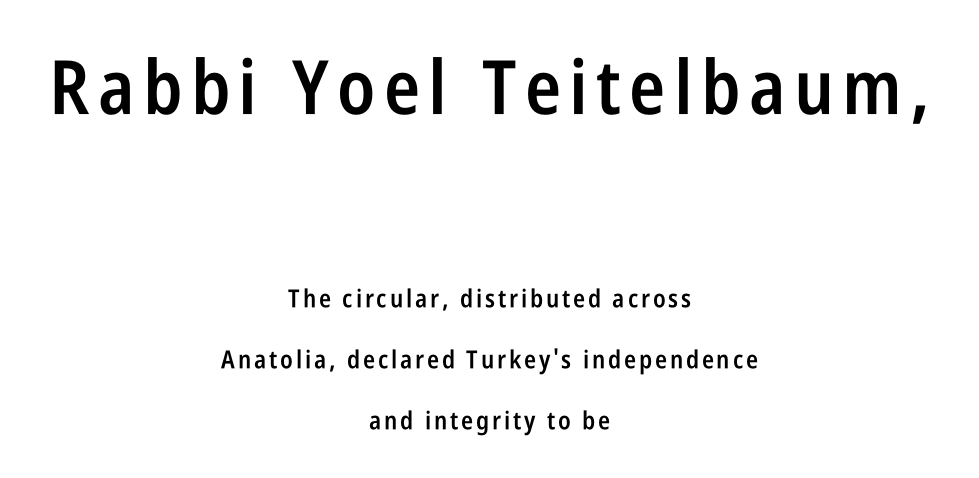
{"serif": "no", "italic": "no", "bold": "semi", "weight": "semibold", "width": "condensed", "stroke_contrast": "low", "x_height": "large", "monospaced": "no", "underline": "no", "align": "center", "line_spacing": "loose", "line_spacing_ratio": 2.45, "larger_block": "first", "size_ratio": 3.0, "glyph_px": 75}
